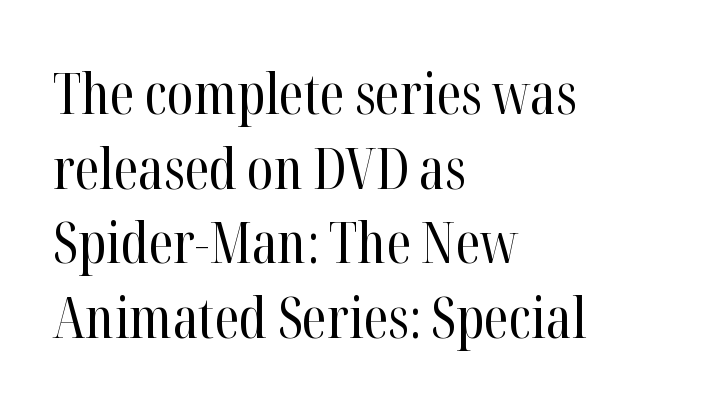
Q: Is the text bold? A: No.
Q: Is the text italic (slanted)? A: No, it is upright.
Q: Is the typeface a serif or a sans-serif typeface? A: Serif.
Q: Is the text underlined? A: No.
Q: How is the paragraph aligned? A: Left-aligned.
Q: Is the spacing between letters normal or unusually wide? A: Normal.
Q: Is the spacing between lines tight, normal or loose? A: Normal.
Q: Width (condensed, normal, or wide)? A: Condensed.
Q: Stroke contrast? A: High.
Q: x-height? A: Medium.
Q: Monospaced? A: No.
